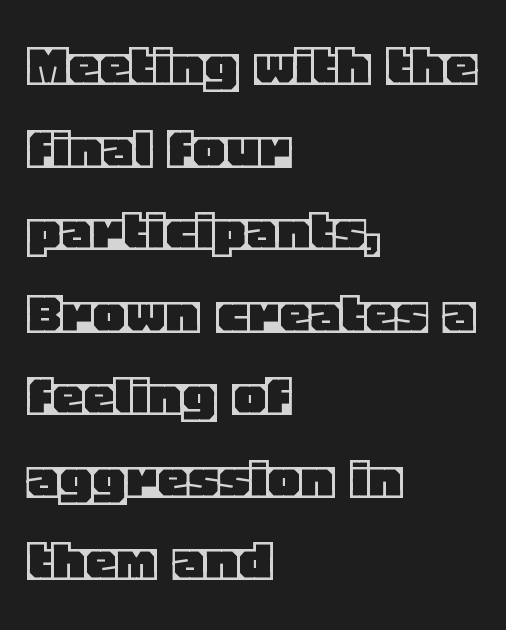
Q: Is the text italic (slanted)? A: No, it is upright.
Q: Is the text underlined? A: No.
Q: How is the paragraph aligned? A: Left-aligned.
Q: Is the spacing between letters normal or unusually wide? A: Normal.
Q: Is the spacing between lines tight, normal or loose? A: Normal.
Q: Width (condensed, normal, or wide)? A: Normal.
Q: x-height? A: Large.
Q: Monospaced? A: No.
